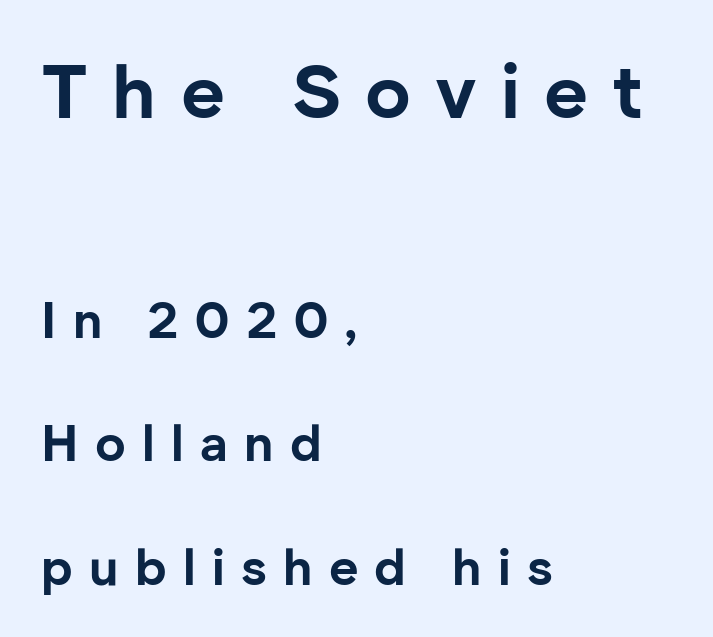
The image shows 76 px bold sans-serif type, upright; set left-aligned, loose line spacing (2.42x), unusually wide letter spacing (+0.32 em), not underlined; the first (top) block is 1.49x larger; low stroke contrast and a medium x-height.
